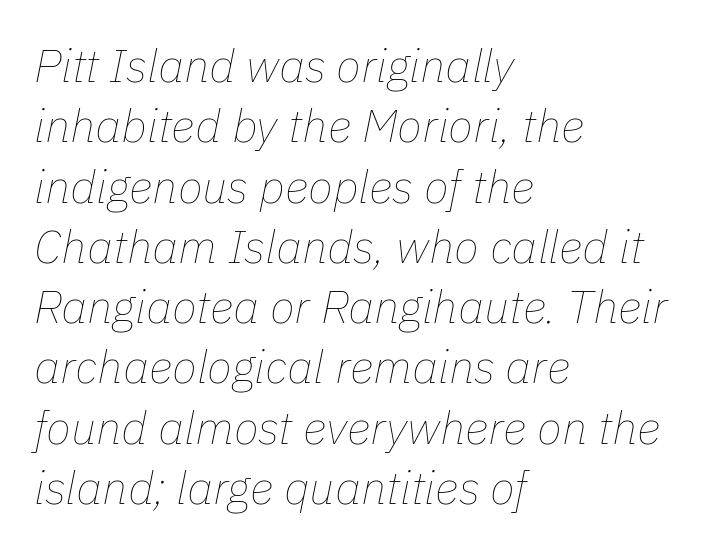
The image shows 46 px thin type, italic (leaning right); set left-aligned, normal line spacing (1.31x), normal letter spacing, not underlined; low stroke contrast and a medium x-height.
